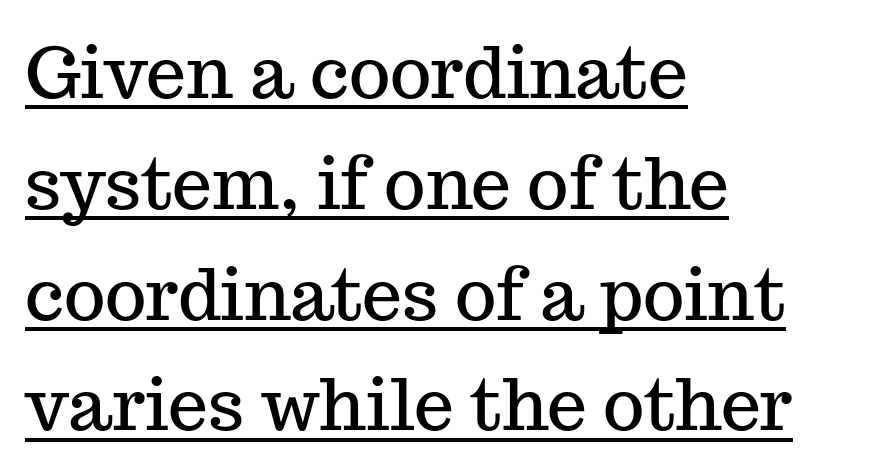
{"serif": "yes", "italic": "no", "width": "normal", "stroke_contrast": "medium", "x_height": "medium", "monospaced": "no", "underline": "yes", "align": "left", "line_spacing": "normal", "line_spacing_ratio": 1.56, "letter_spacing": "normal", "letter_spacing_em": 0.0, "glyph_px": 71}
